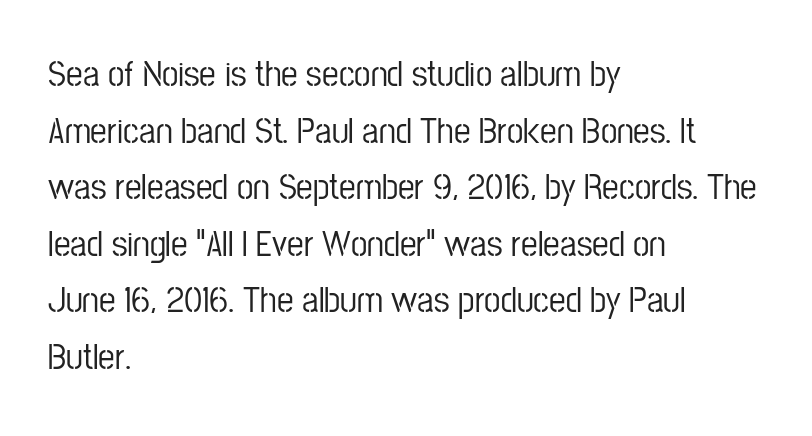
Q: Is the text italic (slanted)? A: No, it is upright.
Q: Is the typeface a serif or a sans-serif typeface? A: Sans-serif.
Q: Is the text underlined? A: No.
Q: How is the paragraph aligned? A: Left-aligned.
Q: Is the spacing between letters normal or unusually wide? A: Normal.
Q: Is the spacing between lines tight, normal or loose? A: Normal.
Q: Width (condensed, normal, or wide)? A: Condensed.
Q: Stroke contrast? A: Low.
Q: x-height? A: Medium.
Q: Monospaced? A: No.
